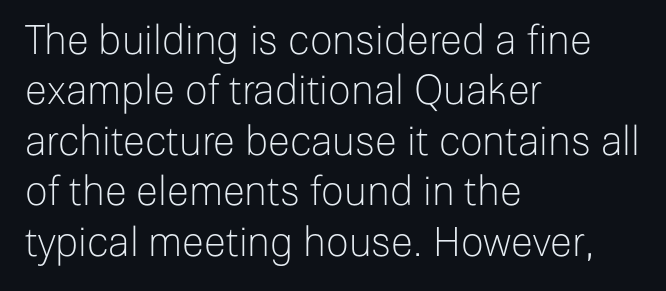
{"serif": "no", "italic": "no", "bold": "no", "weight": "light", "width": "normal", "stroke_contrast": "low", "x_height": "medium", "monospaced": "no", "underline": "no", "align": "left", "line_spacing": "normal", "line_spacing_ratio": 1.26, "letter_spacing": "normal", "letter_spacing_em": 0.0, "glyph_px": 40}
